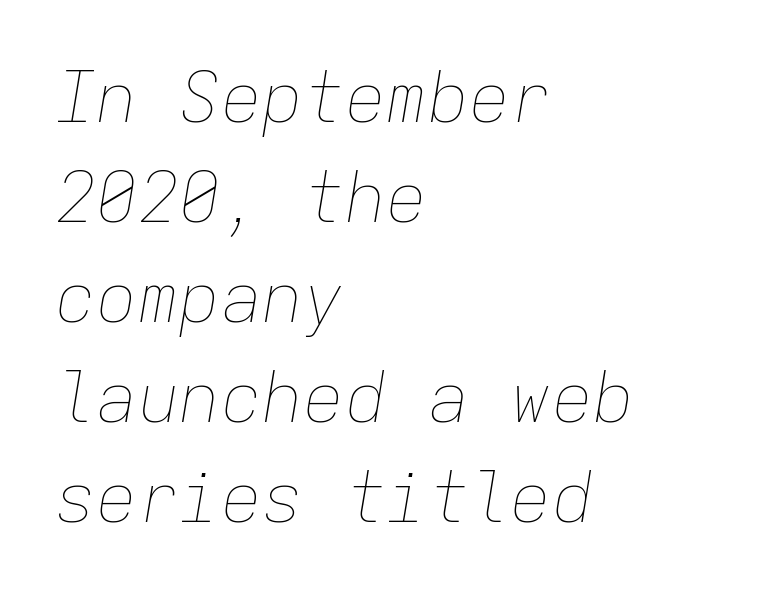
The image shows 69 px thin type, italic (leaning right), monospaced; set left-aligned, normal line spacing (1.45x), normal letter spacing, not underlined; low stroke contrast and a medium x-height.
